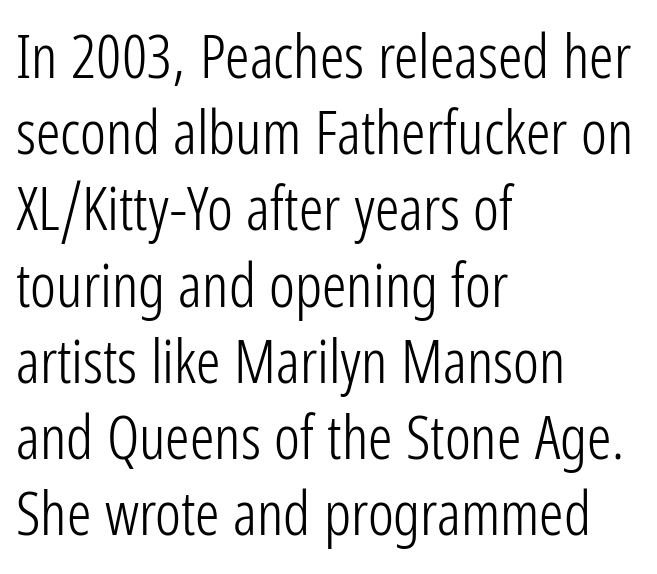
Unbolded letterforms with no extra heft. Examine the stroke ends and you'll find no serifs. Regarding leading, the lines here are spaced in the standard way. Check under the words: just untouched page. It's the straight-up-and-down kind of type. The letters advance in unequal steps, a hallmark of proportional type.
